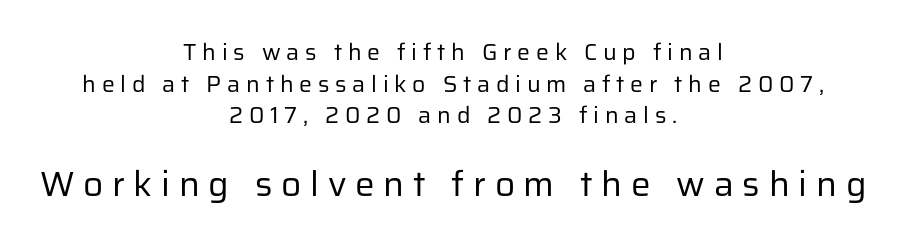
The rendering uses a moderate line-height, typical for paragraphs. The baseline area is clear. The face used here is proportionally spaced, like ordinary book or web type. Short note: letters widely spaced. The letters stand upright; this is a roman face. The compositor balanced each line on the midline.
